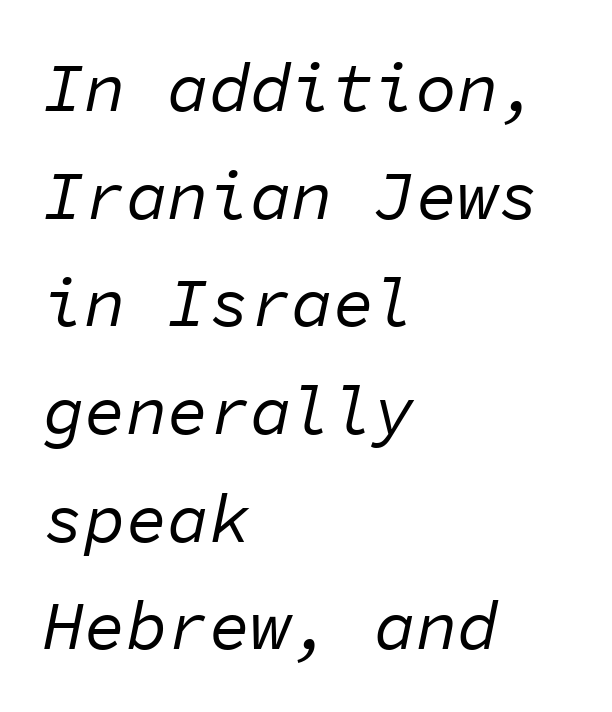
Is this a fixed-width face? Yes — each glyph sits in an identical cell. Compared with typical body copy, the letter spacing here is the same. Line starts are locked; line ends wander. This sample keeps an unexceptional amount of space between lines. The letterforms sit at book weight or below.
